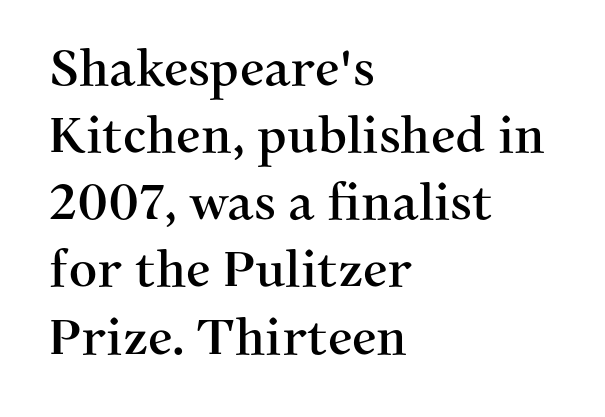
{"serif": "yes", "italic": "no", "width": "normal", "stroke_contrast": "medium", "x_height": "medium", "monospaced": "no", "underline": "no", "align": "left", "line_spacing": "normal", "line_spacing_ratio": 1.37, "letter_spacing": "normal", "letter_spacing_em": 0.0, "glyph_px": 49}
